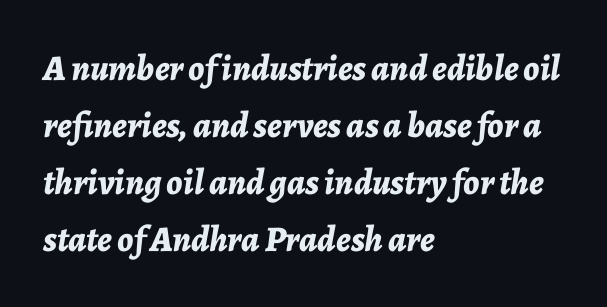
The image shows 36 px bold type, italic (leaning right); set left-aligned, normal line spacing (1.58x), normal letter spacing, not underlined; low stroke contrast and a medium x-height.
